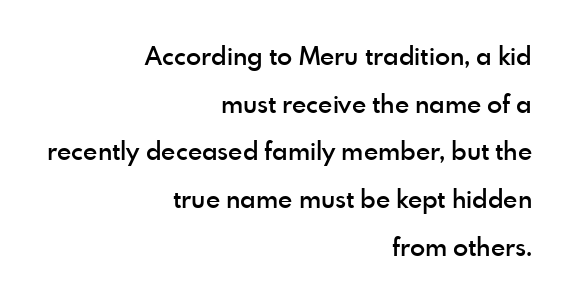
Q: Is the text bold? A: Semi-bold.
Q: Is the text italic (slanted)? A: No, it is upright.
Q: Is the text underlined? A: No.
Q: How is the paragraph aligned? A: Right-aligned.
Q: Is the spacing between letters normal or unusually wide? A: Normal.
Q: Is the spacing between lines tight, normal or loose? A: Loose.
